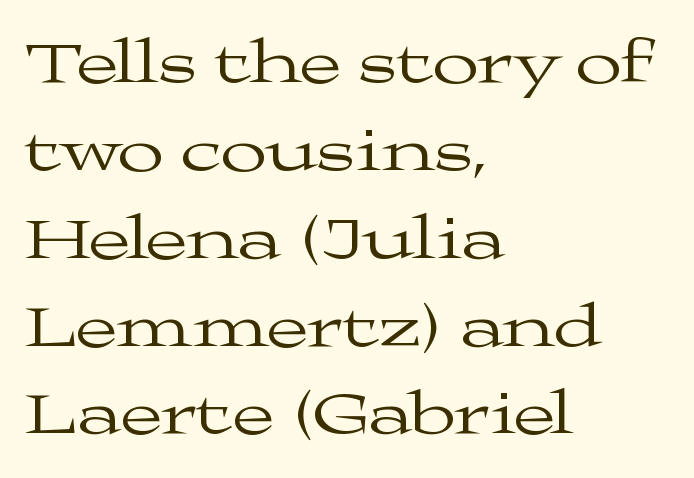
Q: Is the text bold? A: No.
Q: Is the text italic (slanted)? A: No, it is upright.
Q: Is the typeface a serif or a sans-serif typeface? A: Serif.
Q: Is the text underlined? A: No.
Q: How is the paragraph aligned? A: Left-aligned.
Q: Is the spacing between letters normal or unusually wide? A: Normal.
Q: Is the spacing between lines tight, normal or loose? A: Normal.
Q: Width (condensed, normal, or wide)? A: Wide.
Q: Stroke contrast? A: Medium.
Q: x-height? A: Medium.
Q: Monospaced? A: No.
